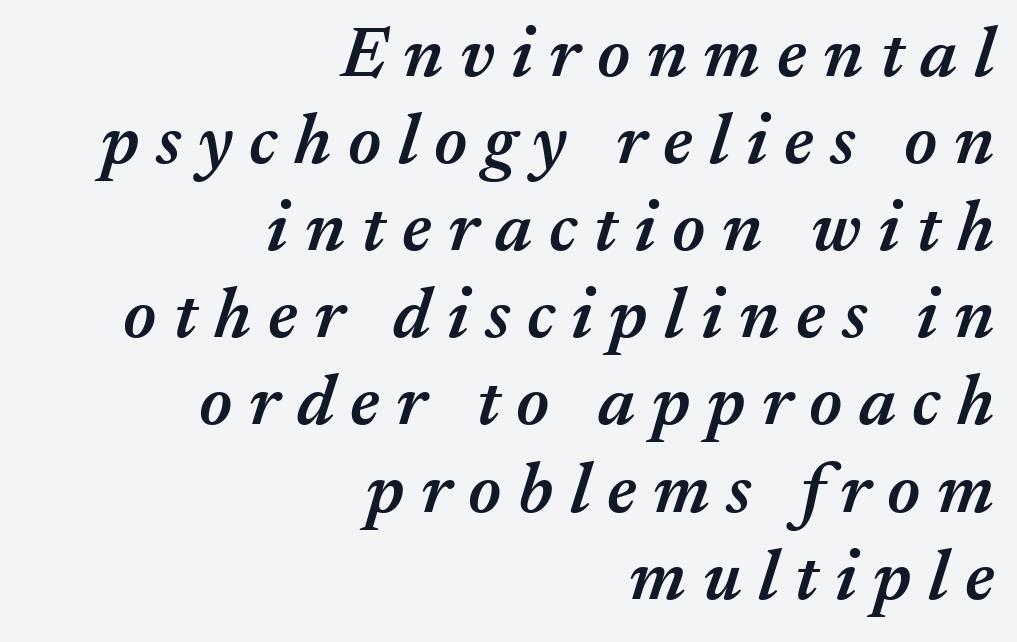
The image shows 72 px semibold type, italic (leaning right); set right-aligned, line spacing 1.21x, unusually wide letter spacing (+0.23 em), not underlined; medium stroke contrast and a medium x-height.
